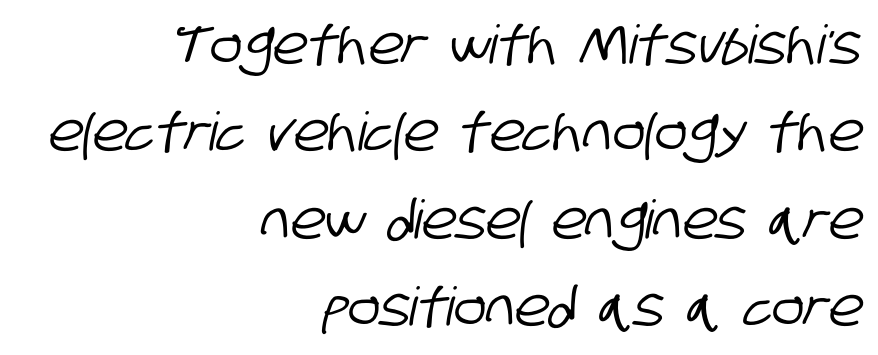
The image shows 53 px condensed sans-serif type; set right-aligned, normal line spacing (1.65x), normal letter spacing, not underlined; low stroke contrast and a large x-height.
